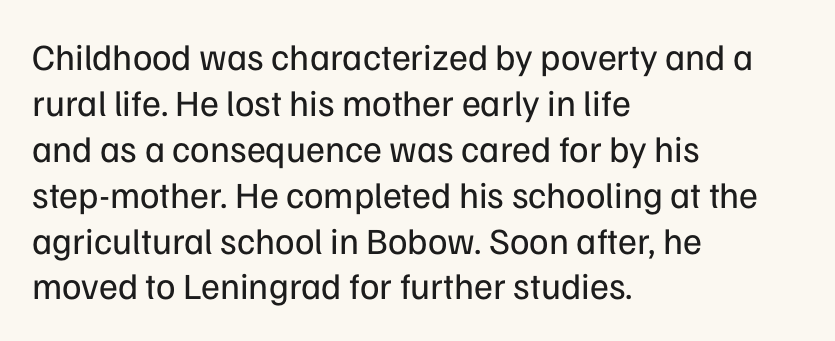
Q: Is the text bold? A: No.
Q: Is the text italic (slanted)? A: No, it is upright.
Q: Is the typeface a serif or a sans-serif typeface? A: Sans-serif.
Q: Is the text underlined? A: No.
Q: How is the paragraph aligned? A: Left-aligned.
Q: Is the spacing between letters normal or unusually wide? A: Normal.
Q: Width (condensed, normal, or wide)? A: Normal.
Q: Stroke contrast? A: Low.
Q: x-height? A: Medium.
Q: Monospaced? A: No.
